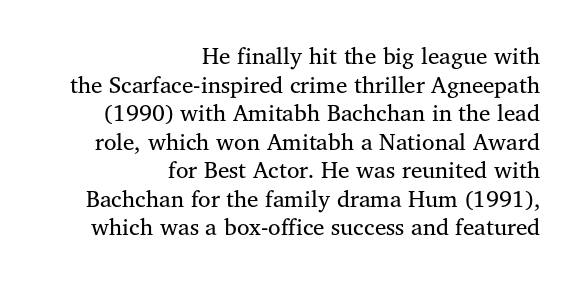
{"italic": "no", "bold": "no", "underline": "no", "align": "right", "line_spacing_ratio": 1.24, "letter_spacing": "normal", "letter_spacing_em": 0.0, "glyph_px": 23}
